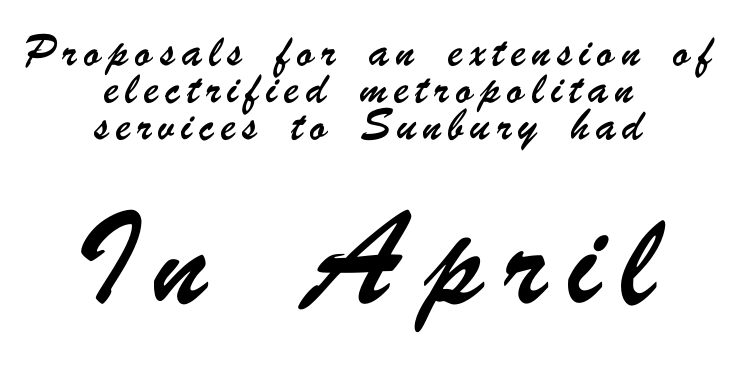
A student would call this center alignment; a typographer would say set centered. Small over large — that's the arrangement of the two blocks here. Honestly, there is no underline to notice here at all. Honestly, the letter spacing is so wide it's the main thing you notice. Are there feet on the stems? There aren't — it's a sans.
